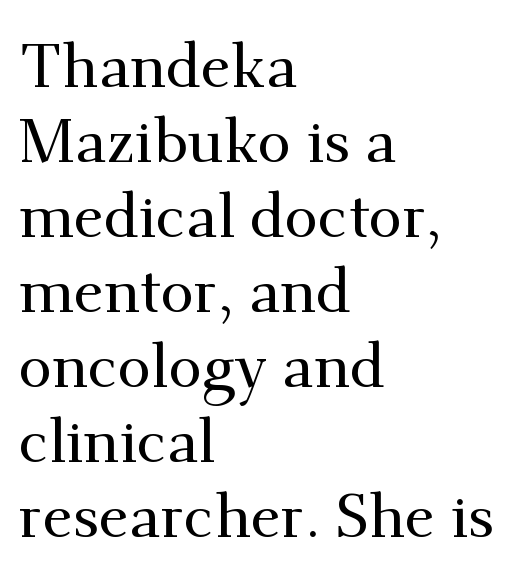
Q: Is the text italic (slanted)? A: No, it is upright.
Q: Is the typeface a serif or a sans-serif typeface? A: Serif.
Q: Is the text underlined? A: No.
Q: How is the paragraph aligned? A: Left-aligned.
Q: Is the spacing between letters normal or unusually wide? A: Normal.
Q: Width (condensed, normal, or wide)? A: Normal.
Q: Stroke contrast? A: Medium.
Q: x-height? A: Small.
Q: Monospaced? A: No.
